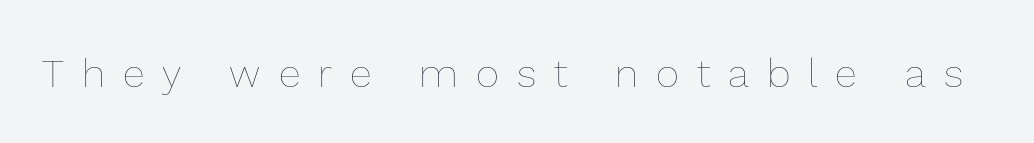
Q: Is the text bold? A: No.
Q: Is the text italic (slanted)? A: No, it is upright.
Q: Is the text underlined? A: No.
Q: Is the spacing between letters normal or unusually wide? A: Unusually wide.
Q: Width (condensed, normal, or wide)? A: Normal.
Q: x-height? A: Medium.
Q: Monospaced? A: No.
